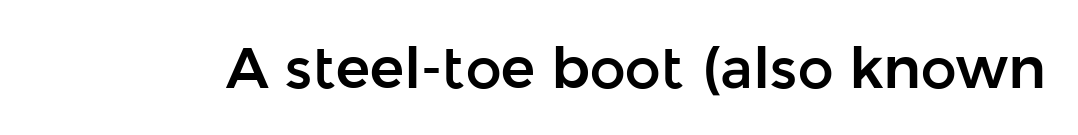
Q: Is the text italic (slanted)? A: No, it is upright.
Q: Is the typeface a serif or a sans-serif typeface? A: Sans-serif.
Q: Is the text underlined? A: No.
Q: Is the spacing between letters normal or unusually wide? A: Normal.
Q: Width (condensed, normal, or wide)? A: Normal.
Q: Stroke contrast? A: Low.
Q: x-height? A: Medium.
Q: Monospaced? A: No.
